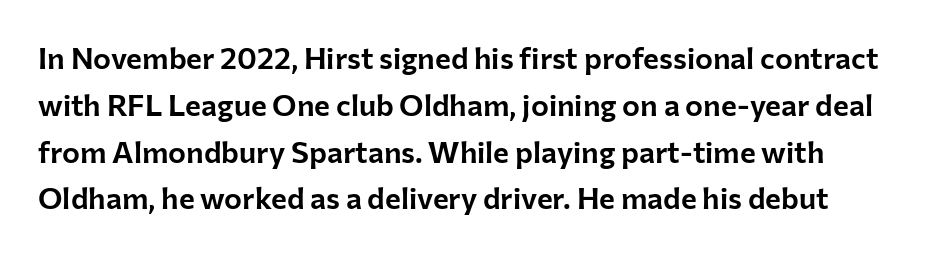
Q: Is the text italic (slanted)? A: No, it is upright.
Q: Is the typeface a serif or a sans-serif typeface? A: Sans-serif.
Q: Is the text underlined? A: No.
Q: Is the spacing between letters normal or unusually wide? A: Normal.
Q: Is the spacing between lines tight, normal or loose? A: Normal.
Q: Width (condensed, normal, or wide)? A: Normal.
Q: Stroke contrast? A: Low.
Q: x-height? A: Medium.
Q: Monospaced? A: No.
